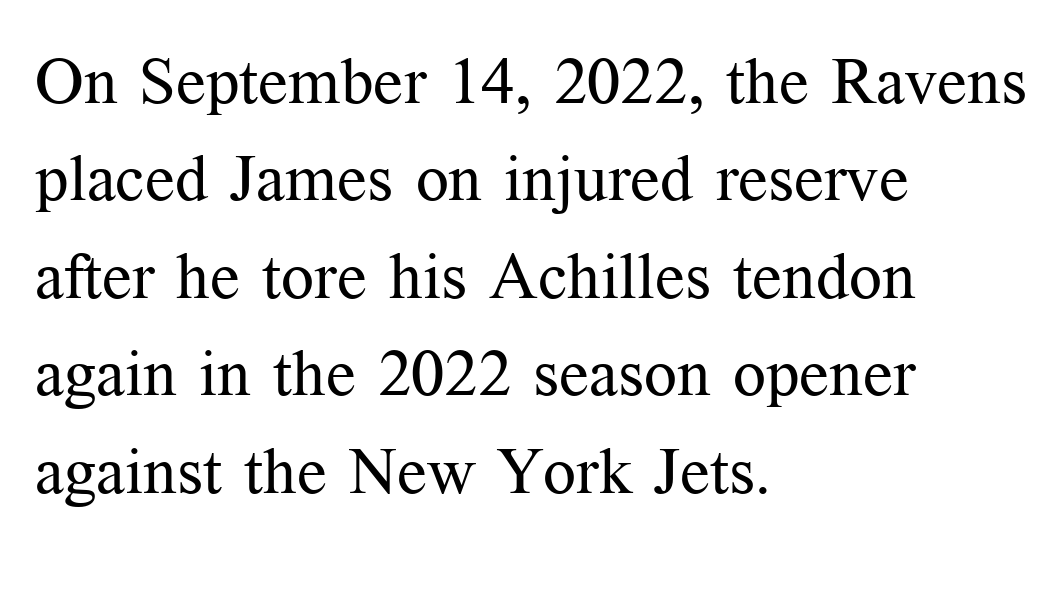
Q: Is the text bold? A: No.
Q: Is the text italic (slanted)? A: No, it is upright.
Q: Is the typeface a serif or a sans-serif typeface? A: Serif.
Q: Is the text underlined? A: No.
Q: How is the paragraph aligned? A: Left-aligned.
Q: Is the spacing between letters normal or unusually wide? A: Normal.
Q: Is the spacing between lines tight, normal or loose? A: Normal.
Q: Width (condensed, normal, or wide)? A: Normal.
Q: Stroke contrast? A: Medium.
Q: x-height? A: Medium.
Q: Monospaced? A: No.
